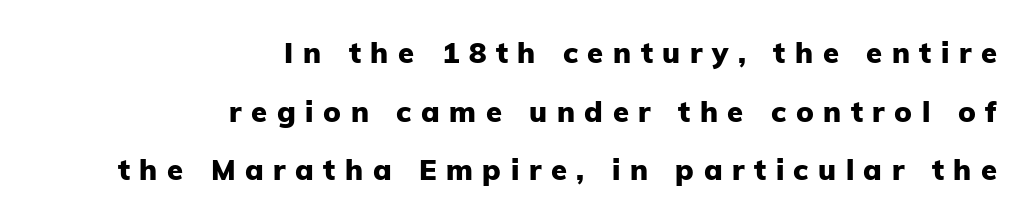
Q: Is the text bold? A: Yes.
Q: Is the text italic (slanted)? A: No, it is upright.
Q: Is the typeface a serif or a sans-serif typeface? A: Sans-serif.
Q: Is the text underlined? A: No.
Q: How is the paragraph aligned? A: Right-aligned.
Q: Is the spacing between letters normal or unusually wide? A: Unusually wide.
Q: Is the spacing between lines tight, normal or loose? A: Loose.
Q: Width (condensed, normal, or wide)? A: Normal.
Q: Stroke contrast? A: Low.
Q: x-height? A: Medium.
Q: Monospaced? A: No.
